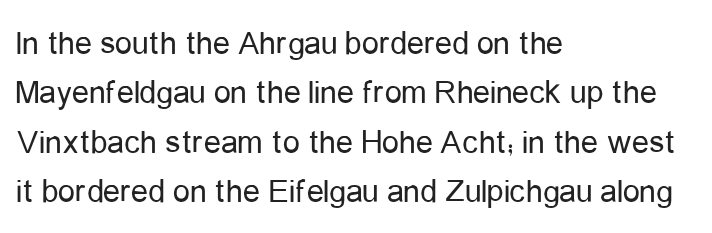
The image shows 34 px regular-weight, condensed sans-serif type, upright; set left-aligned, normal line spacing (1.45x), normal letter spacing, not underlined; low stroke contrast and a medium x-height.
